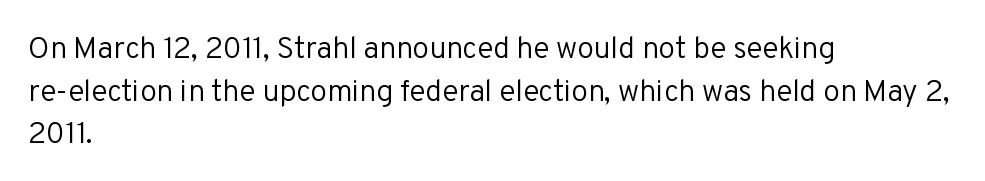
{"serif": "no", "italic": "no", "bold": "no", "weight": "regular", "width": "normal", "stroke_contrast": "low", "x_height": "medium", "monospaced": "no", "underline": "no", "align": "left", "line_spacing": "normal", "line_spacing_ratio": 1.42, "letter_spacing": "normal", "letter_spacing_em": 0.0, "glyph_px": 30}
